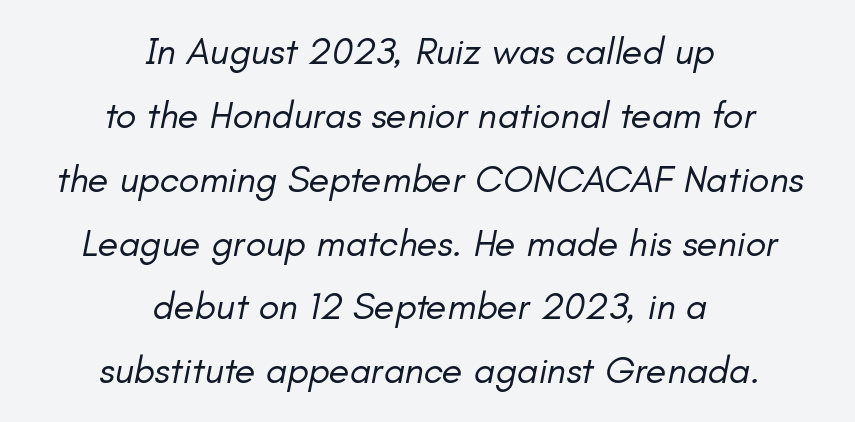
{"italic": "yes", "lean": "right", "slant_degrees": 11, "bold": "no", "weight": "regular", "width": "normal", "stroke_contrast": "low", "x_height": "small", "monospaced": "no", "underline": "no", "align": "center", "line_spacing": "normal", "line_spacing_ratio": 1.68, "letter_spacing": "normal", "letter_spacing_em": 0.0, "glyph_px": 38}
